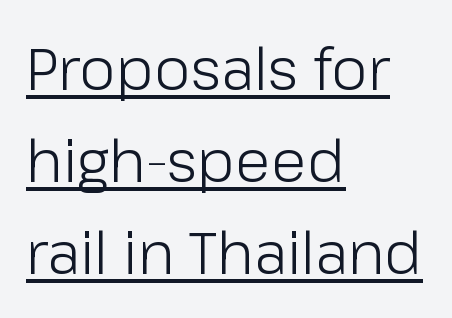
Every word sits above its own underline. Line starts are locked; line ends wander. This sample has the flowing, uneven cadence of proportional lettering. Successive baselines arrive at the customary interval. This is roman type, the default non-slanted kind.
